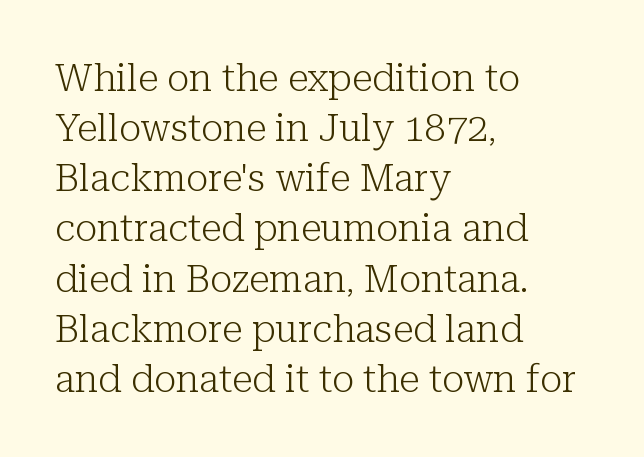
You can tell it's not italic because the verticals are truly vertical. Serifs: yes, visible at the terminals of the letterforms. Reading down the column, the eye jumps a familiar distance to each next line. You could not count columns in this text — the font is proportionally spaced. Observe the ordinary spacing: letters are neighbours, not strangers. Weight: regular or lighter.
